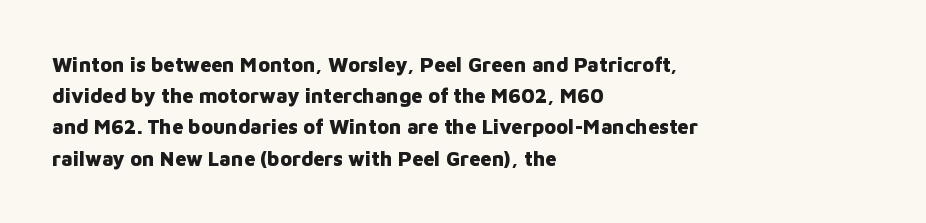
Beneath every word, the page is bare. The letterforms sit shoulder to shoulder at normal distance. The typesetter chose a ragged-right arrangement here. What weight is shown? A full bold with thick strokes.
